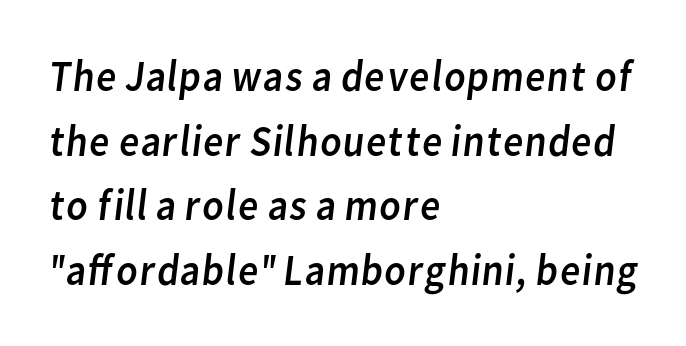
Notice how descenders clear the ascenders below comfortably — that's standard leading. The passage is arranged the way most books set body copy — flush left. The line texture is even and compact thanks to regular tracking. Descender tails drop into unmarked territory.
